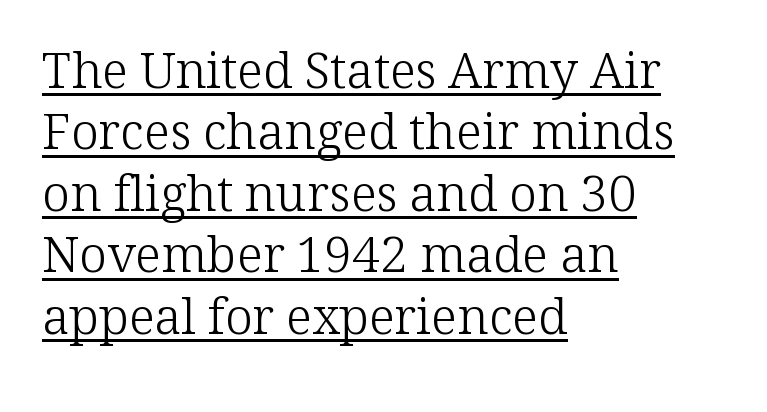
The image shows 50 px light serif type, upright; set left-aligned, line spacing 1.23x, normal letter spacing, underlined; low stroke contrast and a medium x-height.
